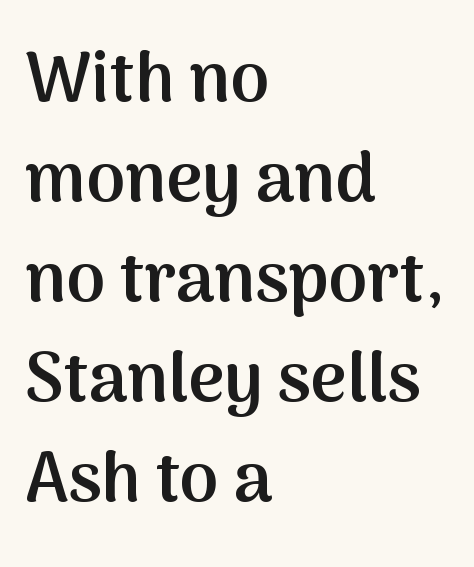
{"serif": "no", "italic": "no", "bold": "semi", "weight": "semibold", "width": "normal", "stroke_contrast": "medium", "x_height": "medium", "monospaced": "no", "underline": "no", "align": "left", "line_spacing": "normal", "line_spacing_ratio": 1.43, "letter_spacing": "normal", "letter_spacing_em": 0.0, "glyph_px": 70}
